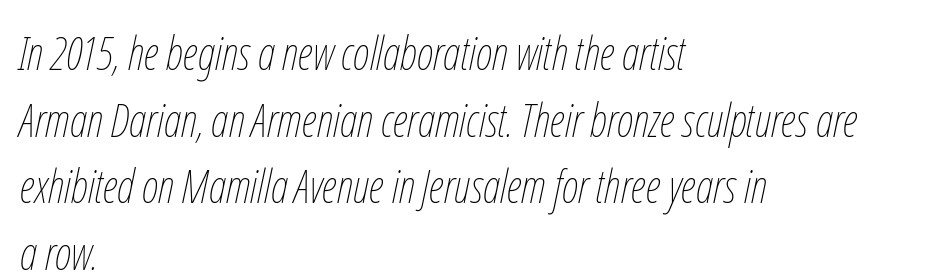
{"italic": "yes", "lean": "right", "slant_degrees": 12, "bold": "no", "weight": "thin", "width": "condensed", "stroke_contrast": "low", "x_height": "medium", "monospaced": "no", "underline": "no", "align": "left", "line_spacing": "normal", "line_spacing_ratio": 1.45, "letter_spacing": "normal", "letter_spacing_em": 0.0, "glyph_px": 46}
